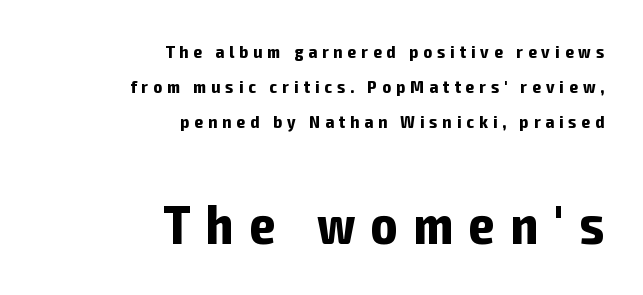
Q: Is the text bold? A: Yes.
Q: Is the text italic (slanted)? A: No, it is upright.
Q: Is the typeface a serif or a sans-serif typeface? A: Sans-serif.
Q: Is the text underlined? A: No.
Q: How is the paragraph aligned? A: Right-aligned.
Q: Is the spacing between letters normal or unusually wide? A: Unusually wide.
Q: Is the spacing between lines tight, normal or loose? A: Loose.
Q: Which block of text is set in a larger size, the first (top) or the second (bottom)? A: The second (bottom) one.
Q: Width (condensed, normal, or wide)? A: Condensed.
Q: Stroke contrast? A: Low.
Q: x-height? A: Medium.
Q: Monospaced? A: No.
